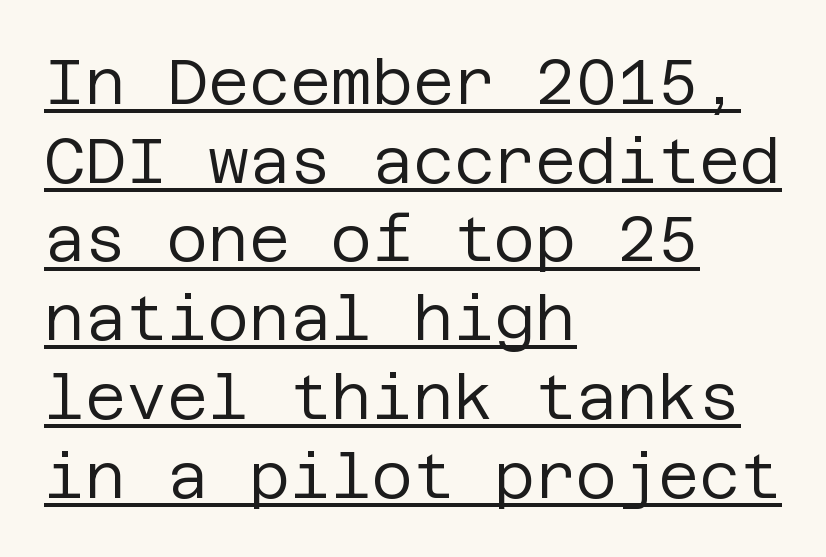
The image shows 63 px regular-weight sans-serif type, upright; set left-aligned, normal line spacing (1.25x), normal letter spacing, underlined; low stroke contrast and a large x-height.
